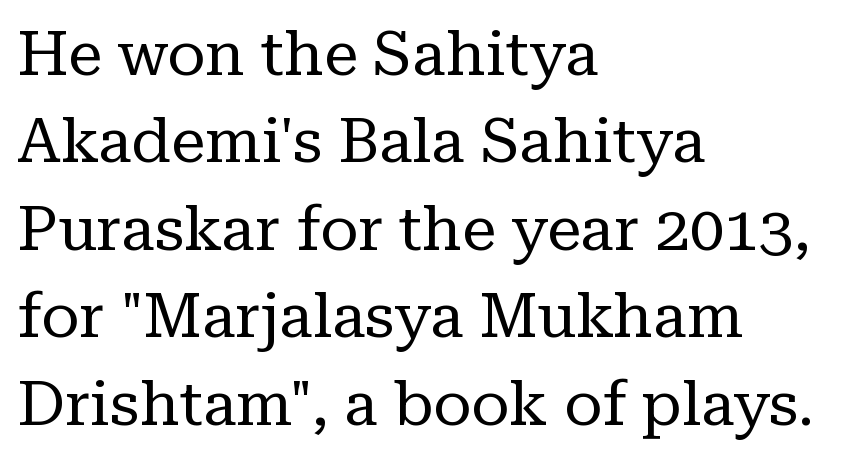
The image shows 62 px regular-weight serif type, upright; set left-aligned, normal line spacing (1.41x), normal letter spacing, not underlined; low stroke contrast and a medium x-height.
